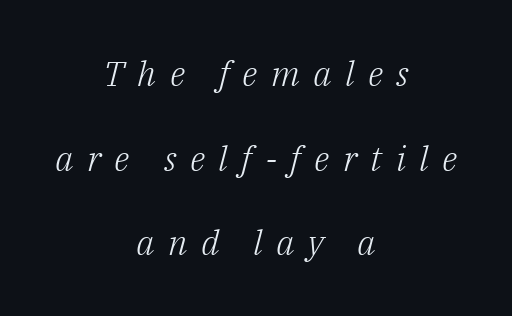
Q: Is the text bold? A: No.
Q: Is the text italic (slanted)? A: Yes, it leans right by about 14 degrees.
Q: Is the typeface a serif or a sans-serif typeface? A: Serif.
Q: Is the text underlined? A: No.
Q: How is the paragraph aligned? A: Centered.
Q: Is the spacing between letters normal or unusually wide? A: Unusually wide.
Q: Is the spacing between lines tight, normal or loose? A: Loose.
Q: Width (condensed, normal, or wide)? A: Normal.
Q: Stroke contrast? A: Low.
Q: x-height? A: Medium.
Q: Monospaced? A: No.
